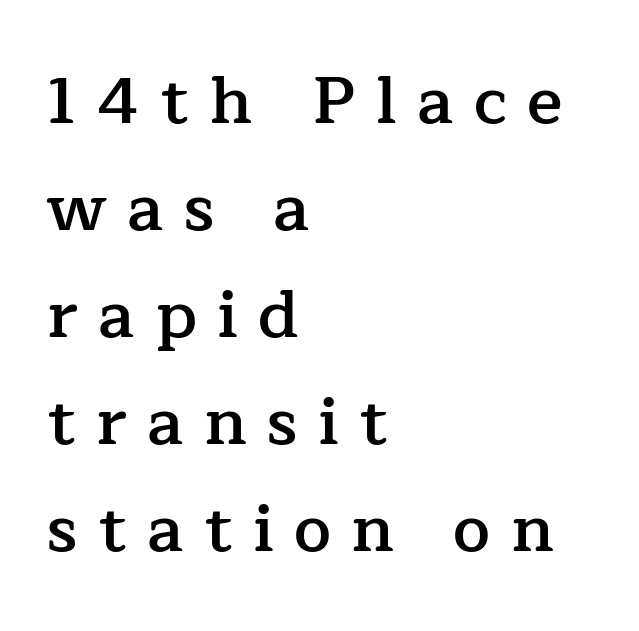
The image shows 66 px semibold serif type, upright; set left-aligned, normal line spacing (1.62x), unusually wide letter spacing (+0.31 em), not underlined; low stroke contrast and a medium x-height.
